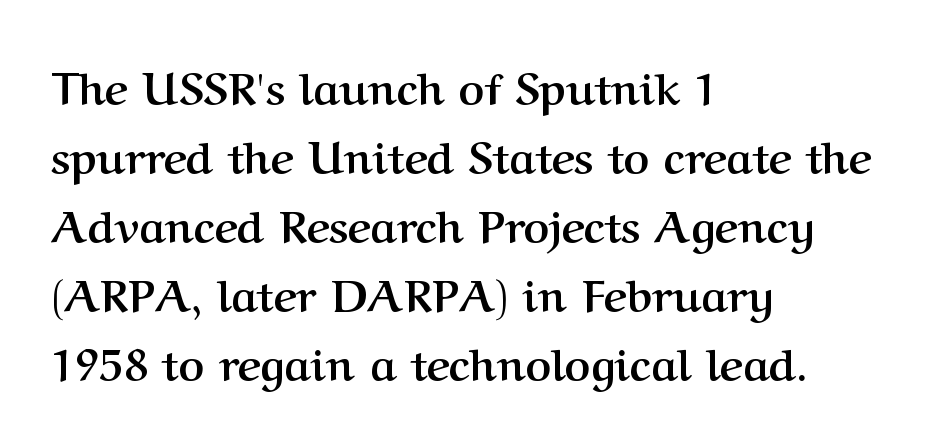
Q: Is the text bold? A: Yes.
Q: Is the text italic (slanted)? A: No, it is upright.
Q: Is the typeface a serif or a sans-serif typeface? A: Serif.
Q: Is the text underlined? A: No.
Q: How is the paragraph aligned? A: Left-aligned.
Q: Is the spacing between letters normal or unusually wide? A: Normal.
Q: Is the spacing between lines tight, normal or loose? A: Normal.
Q: Width (condensed, normal, or wide)? A: Normal.
Q: Stroke contrast? A: Medium.
Q: x-height? A: Medium.
Q: Monospaced? A: No.
